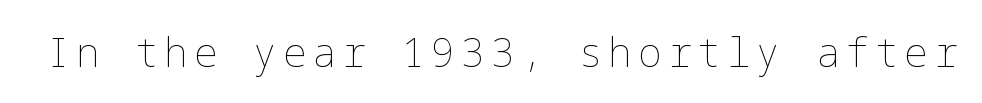
Q: Is the text bold? A: No.
Q: Is the text italic (slanted)? A: No, it is upright.
Q: Is the text underlined? A: No.
Q: Width (condensed, normal, or wide)? A: Normal.
Q: Stroke contrast? A: Low.
Q: x-height? A: Medium.
